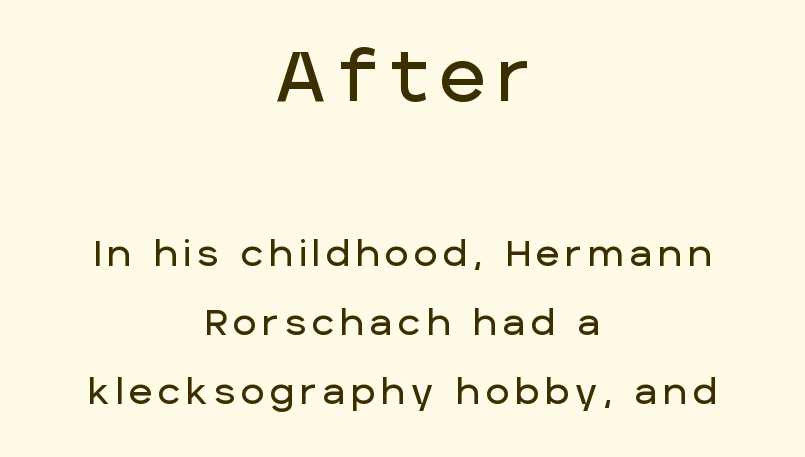
{"serif": "no", "italic": "no", "width": "normal", "stroke_contrast": "low", "x_height": "large", "monospaced": "no", "underline": "no", "align": "center", "line_spacing": "loose", "line_spacing_ratio": 1.92, "larger_block": "first", "size_ratio": 1.97, "glyph_px": 71}
